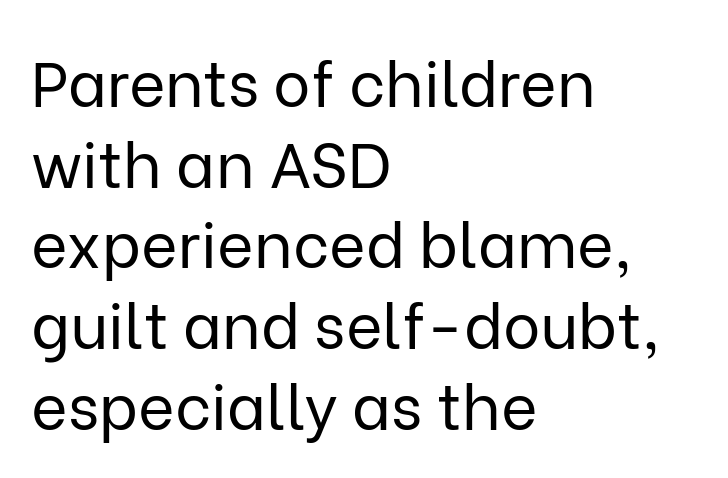
The image shows 63 px regular-weight sans-serif type, upright; set left-aligned, normal line spacing (1.28x), normal letter spacing, not underlined; low stroke contrast and a medium x-height.
